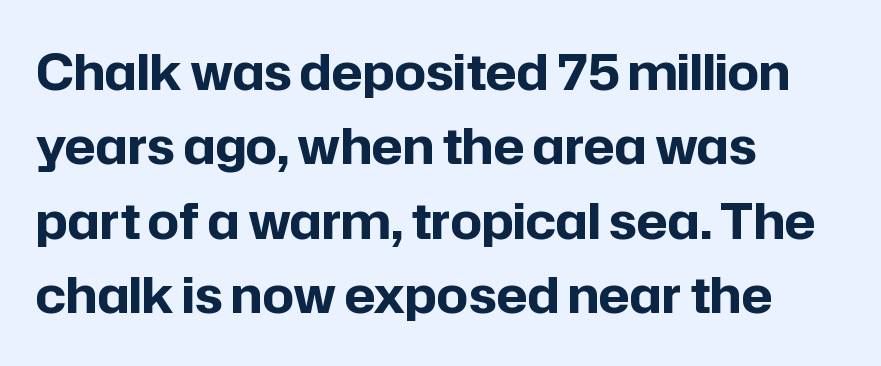
The image shows 49 px bold sans-serif type, upright; set left-aligned, normal line spacing (1.52x), normal letter spacing, not underlined; low stroke contrast and a medium x-height.
